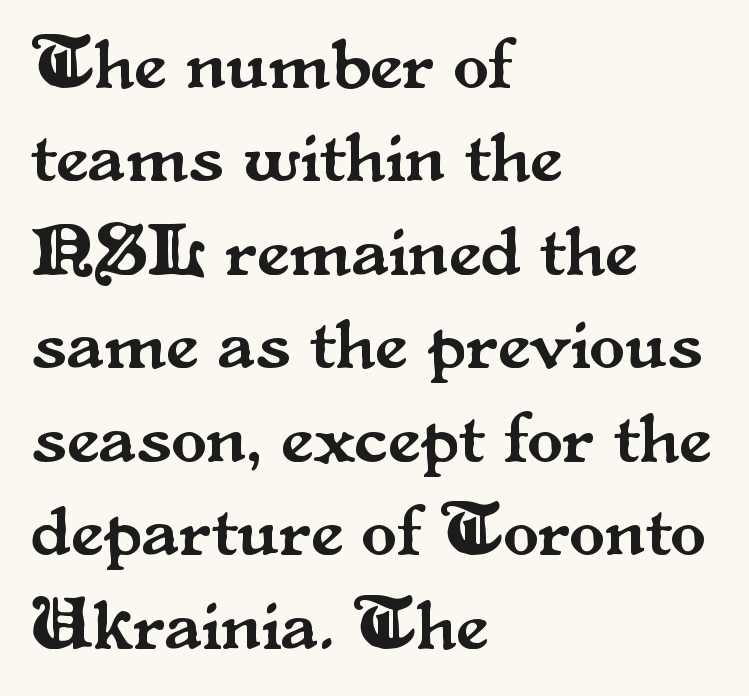
{"serif": "yes", "italic": "no", "width": "normal", "stroke_contrast": "medium", "x_height": "small", "monospaced": "no", "underline": "no", "align": "left", "line_spacing": "normal", "line_spacing_ratio": 1.28, "letter_spacing": "normal", "letter_spacing_em": 0.0, "glyph_px": 73}
